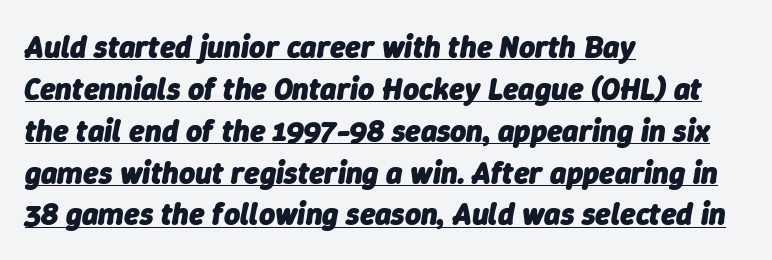
Whoever set this chose a conventional vertical rhythm. A typographer would call this underscored text. Set as a true bold cut, around the 700 mark. Is the letter spacing exaggerated? No — it looks like the ordinary default. Every row of glyphs begins at an identical x-position on the left.
